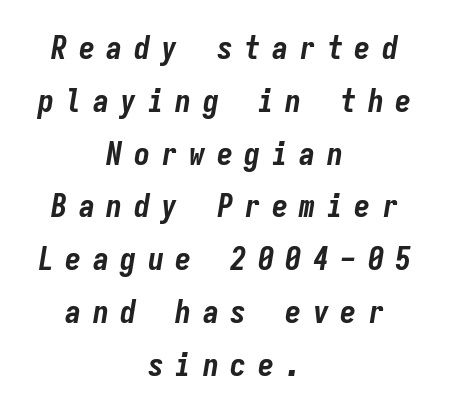
The image shows 32 px bold, condensed type, italic (leaning right), monospaced; set centered, normal line spacing (1.65x), unusually wide letter spacing (+0.36 em), not underlined; low stroke contrast and a medium x-height.
